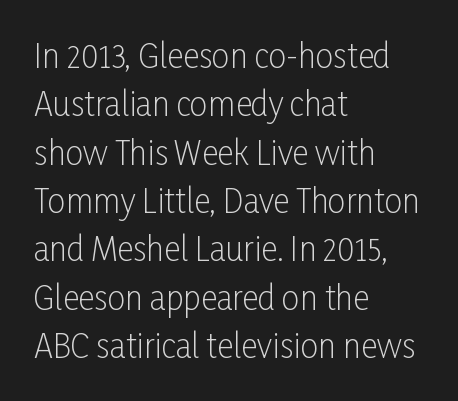
Q: Is the text bold? A: No.
Q: Is the text italic (slanted)? A: No, it is upright.
Q: Is the typeface a serif or a sans-serif typeface? A: Sans-serif.
Q: Is the text underlined? A: No.
Q: How is the paragraph aligned? A: Left-aligned.
Q: Is the spacing between letters normal or unusually wide? A: Normal.
Q: Is the spacing between lines tight, normal or loose? A: Normal.
Q: Width (condensed, normal, or wide)? A: Condensed.
Q: Stroke contrast? A: Low.
Q: x-height? A: Medium.
Q: Monospaced? A: No.
